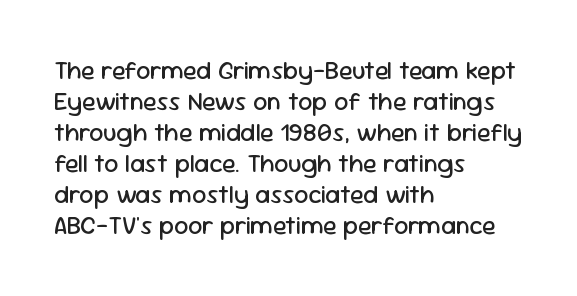
The image shows 25 px text type, upright; set left-aligned, line spacing 1.24x, normal letter spacing, not underlined.
